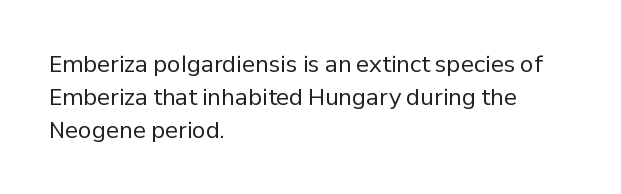
In terms of leading, this rendering sits right in the middle. Quick note: not italic, upright. Stems here are at most as thick as an everyday book face. Letter spacing: default.
